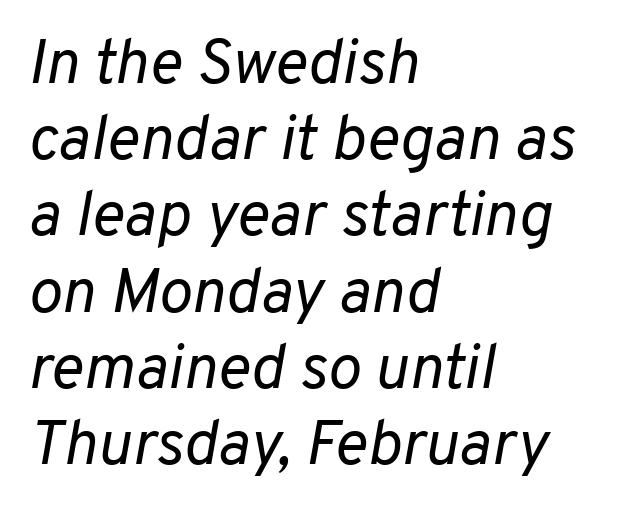
{"italic": "yes", "lean": "right", "slant_degrees": 10, "bold": "no", "weight": "regular", "width": "normal", "stroke_contrast": "low", "x_height": "medium", "monospaced": "no", "underline": "no", "align": "left", "line_spacing_ratio": 1.21, "letter_spacing": "normal", "letter_spacing_em": 0.0, "glyph_px": 63}
